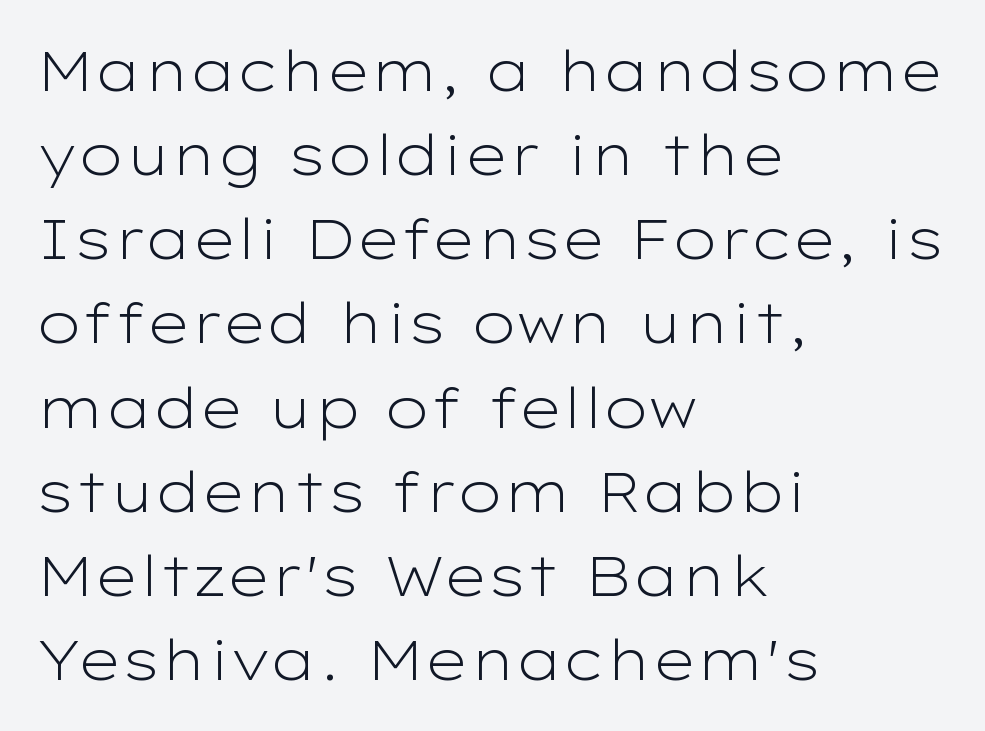
{"serif": "no", "italic": "no", "bold": "no", "weight": "light", "width": "wide", "stroke_contrast": "low", "x_height": "medium", "monospaced": "no", "underline": "no", "align": "left", "line_spacing": "normal", "line_spacing_ratio": 1.53, "letter_spacing": "normal", "letter_spacing_em": 0.0, "glyph_px": 55}
